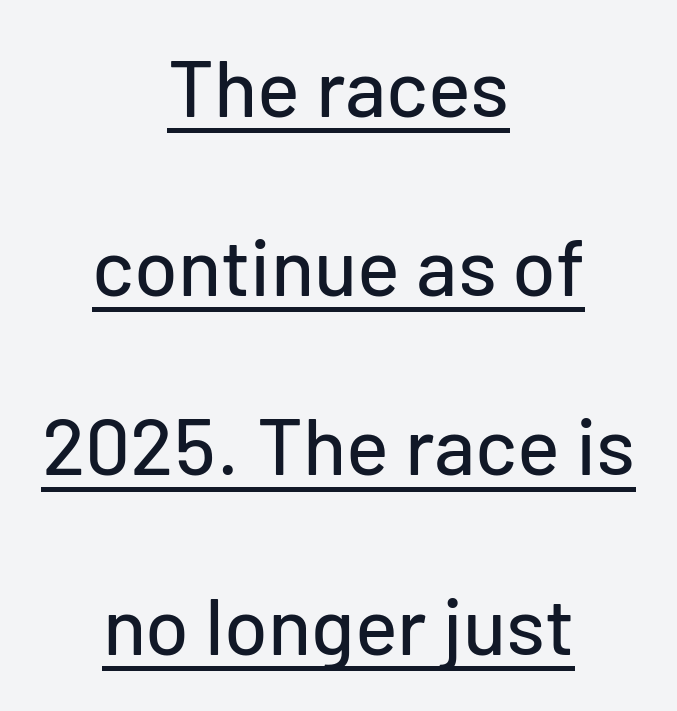
The image shows 80 px sans-serif type, upright; set centered, loose line spacing (2.24x), normal letter spacing, underlined; low stroke contrast and a medium x-height.
